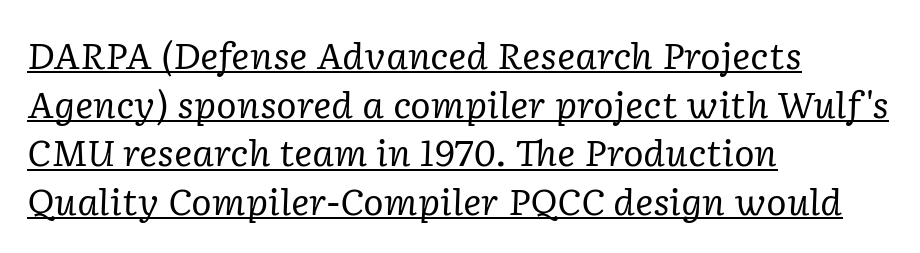
{"serif": "yes", "italic": "yes", "lean": "right", "slant_degrees": 2, "bold": "no", "weight": "regular", "width": "normal", "stroke_contrast": "low", "x_height": "medium", "monospaced": "no", "underline": "yes", "align": "left", "line_spacing": "normal", "line_spacing_ratio": 1.39, "letter_spacing": "normal", "letter_spacing_em": 0.0, "glyph_px": 35}
